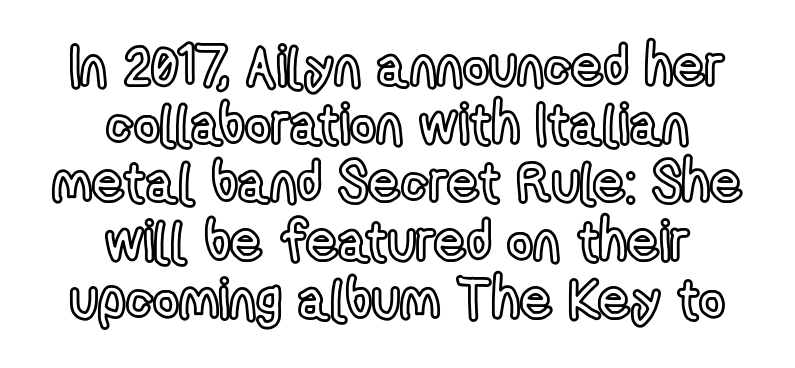
The image shows 56 px condensed type, upright; set centered, tight line spacing (1.04x), normal letter spacing, not underlined; a medium x-height.
